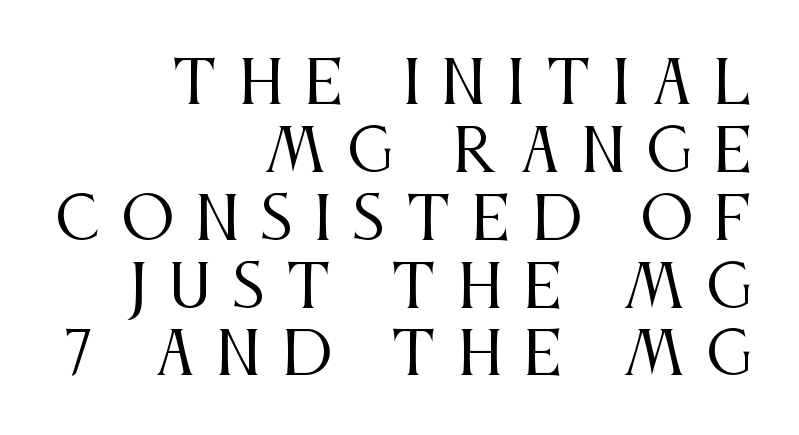
Q: Is the text bold? A: No.
Q: Is the text italic (slanted)? A: No, it is upright.
Q: Is the typeface a serif or a sans-serif typeface? A: Serif.
Q: Is the text underlined? A: No.
Q: How is the paragraph aligned? A: Right-aligned.
Q: Is the spacing between letters normal or unusually wide? A: Unusually wide.
Q: Is the spacing between lines tight, normal or loose? A: Tight.
Q: Width (condensed, normal, or wide)? A: Condensed.
Q: Stroke contrast? A: Medium.
Q: x-height? A: Large.
Q: Monospaced? A: No.
